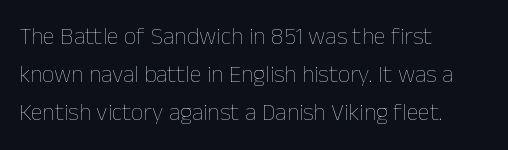
Q: Is the text bold? A: No.
Q: Is the text italic (slanted)? A: No, it is upright.
Q: Is the text underlined? A: No.
Q: How is the paragraph aligned? A: Left-aligned.
Q: Is the spacing between letters normal or unusually wide? A: Normal.
Q: Is the spacing between lines tight, normal or loose? A: Normal.
